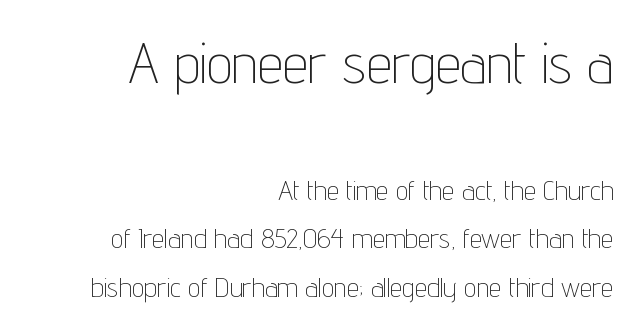
These two chunks differ in scale, with the top chunk taking the larger measure. The rendering uses natural spacing where letterforms have individual widths. If you drew a ruler down the right edge, every line would touch it. Letter spacing: default. This sample uses a sans-serif face. Do the letters lean? They stand straight.
